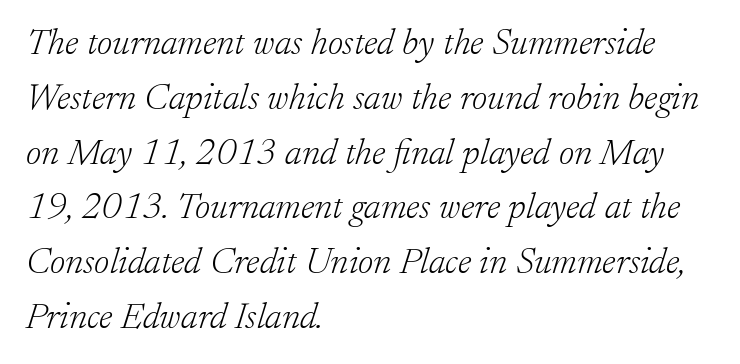
The block of text has a typical density, with ordinary space between rows. Layout note: lines flush left. Is the stroke heavy? The answer is a plain regular-or-lighter. The rendering uses natural spacing where letterforms have individual widths. Letterform terminals end in serifs throughout the passage. Quick note: italic.
